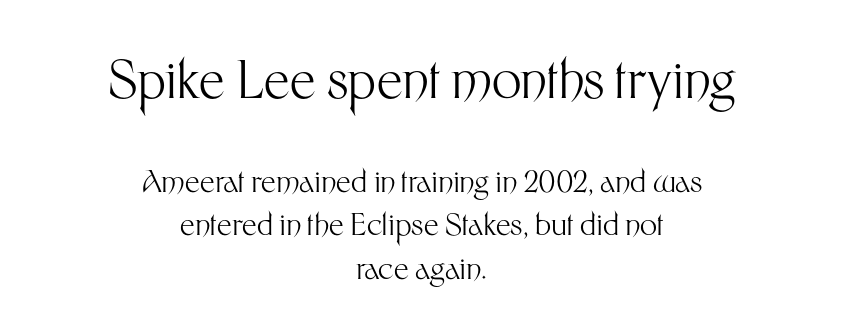
The image shows 52 px light sans-serif type, upright; set centered, normal line spacing (1.45x), normal letter spacing, not underlined; the first (top) block is 1.73x larger; medium stroke contrast and a medium x-height.
